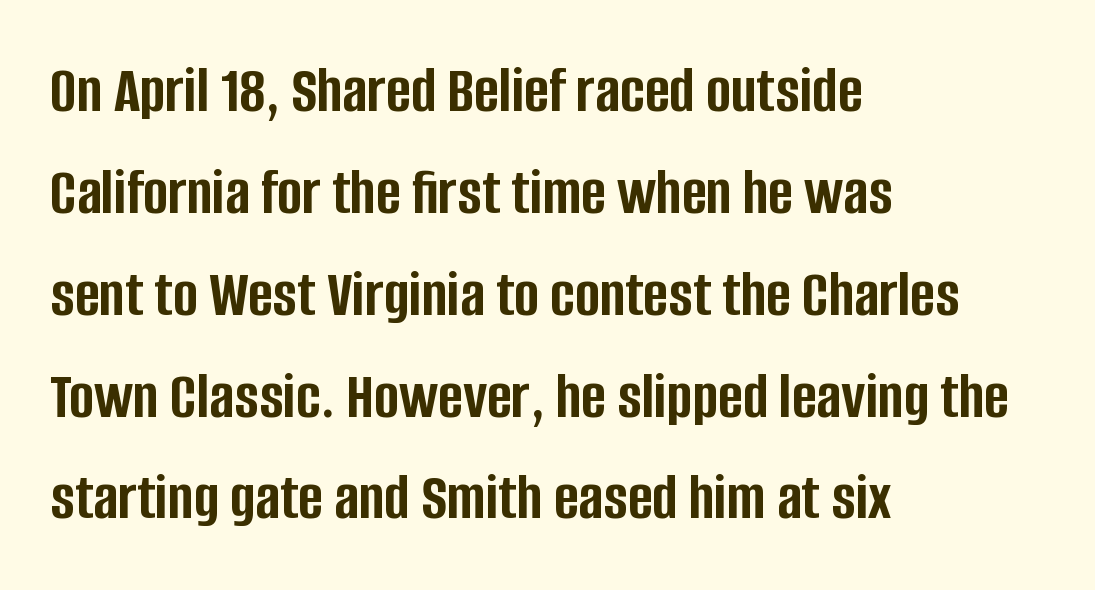
The image shows 67 px semibold, condensed sans-serif type, upright; set left-aligned, normal line spacing (1.52x), normal letter spacing, not underlined; low stroke contrast and a large x-height.
